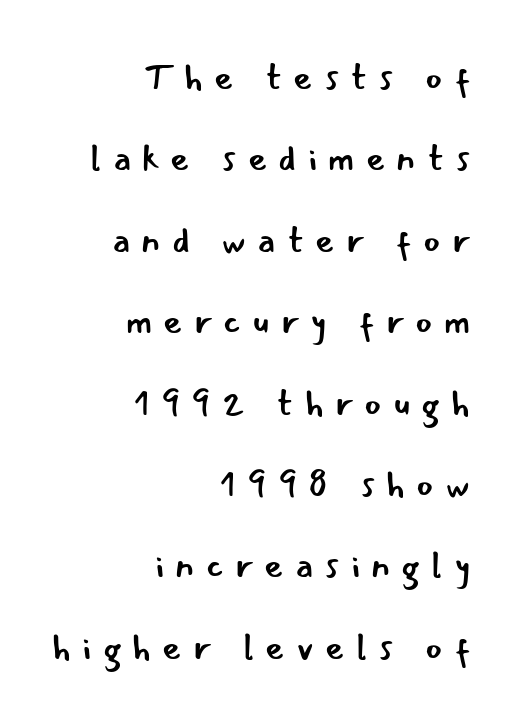
Every row of glyphs terminates at an identical x-position on the right. The passage shown stacks its lines with a broad gap. The passage shown is not underscored anywhere. Stem width sits at or under what a default text font uses. You could not count columns in this text — the font is proportionally spaced. Caption: expanded tracking, letters set apart.
